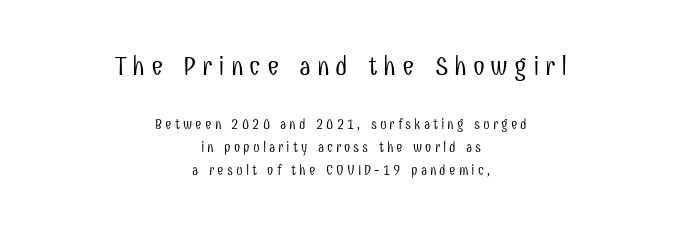
The image shows 27 px text type, upright; set centered, normal line spacing (1.65x), unusually wide letter spacing (+0.22 em), not underlined; the first (top) block is 1.93x larger.
